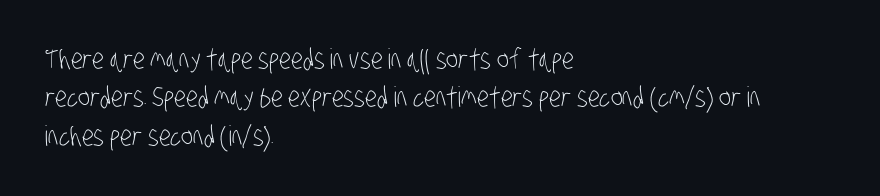
{"serif": "no", "bold": "no", "weight": "light", "width": "condensed", "stroke_contrast": "low", "x_height": "large", "monospaced": "no", "underline": "no", "align": "left", "line_spacing": "normal", "line_spacing_ratio": 1.37, "letter_spacing": "normal", "letter_spacing_em": 0.0, "glyph_px": 28}
